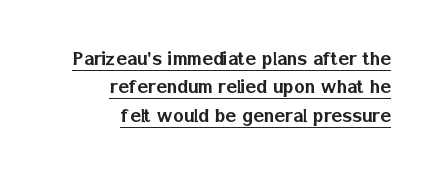
{"italic": "no", "underline": "yes", "align": "right", "line_spacing": "normal", "line_spacing_ratio": 1.29, "letter_spacing": "normal", "letter_spacing_em": 0.0, "glyph_px": 22}
